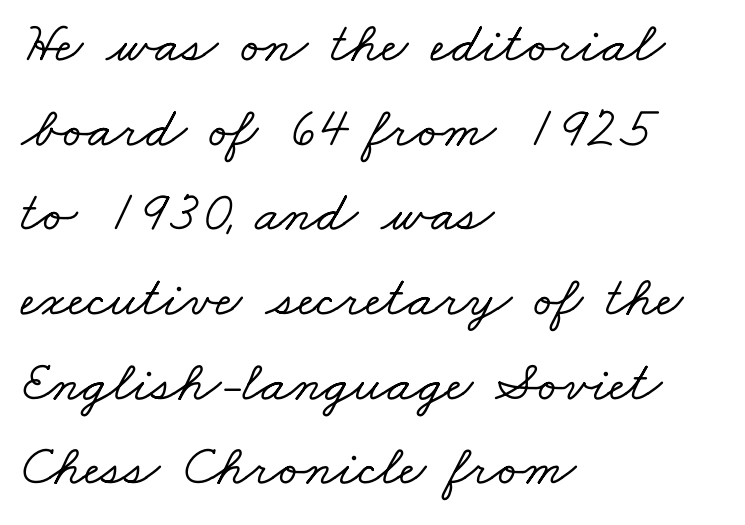
The image shows 58 px wide serif type; set left-aligned, normal line spacing (1.46x), normal letter spacing, not underlined; low stroke contrast and a small x-height.
